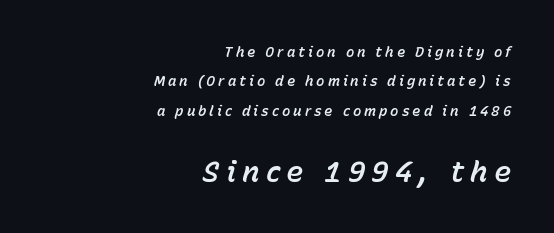
Q: Is the text italic (slanted)? A: Yes, it leans right by about 15 degrees.
Q: Is the text underlined? A: No.
Q: How is the paragraph aligned? A: Right-aligned.
Q: Is the spacing between letters normal or unusually wide? A: Unusually wide.
Q: Is the spacing between lines tight, normal or loose? A: Loose.
Q: Which block of text is set in a larger size, the first (top) or the second (bottom)? A: The second (bottom) one.
Q: Width (condensed, normal, or wide)? A: Normal.
Q: Stroke contrast? A: Low.
Q: x-height? A: Medium.
Q: Monospaced? A: No.
